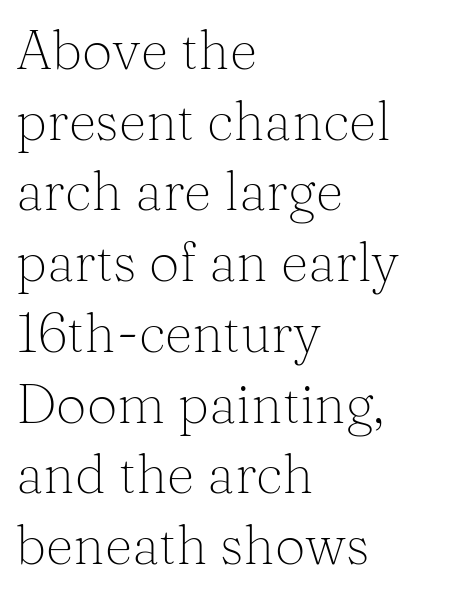
{"serif": "yes", "italic": "no", "bold": "no", "weight": "light", "width": "normal", "stroke_contrast": "medium", "x_height": "medium", "monospaced": "no", "underline": "no", "align": "left", "line_spacing": "normal", "line_spacing_ratio": 1.31, "letter_spacing": "normal", "letter_spacing_em": 0.0, "glyph_px": 54}
